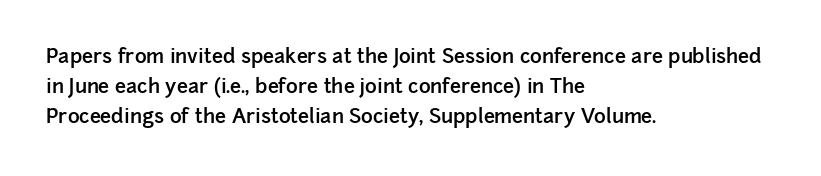
Plain, unruled lines of type. Tracking here is standard; glyphs follow each other at the usual distance. Is the type bold? Partly — it's a semibold, heavier than regular but not fully bold. This sample uses an upright cut, with every glyph sitting square on the baseline. The line-height multiplier appears to be the usual default.
